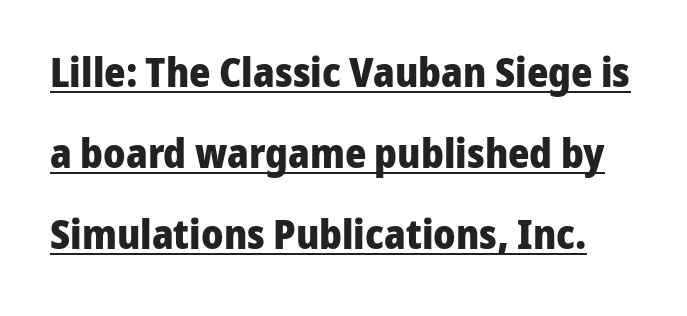
The type sits square on the baseline with zero lean. These lines are composed in type without serifs. Typographic density is high because the face is bold. Character widths vary here, with narrow letters taking less room than wide ones.
